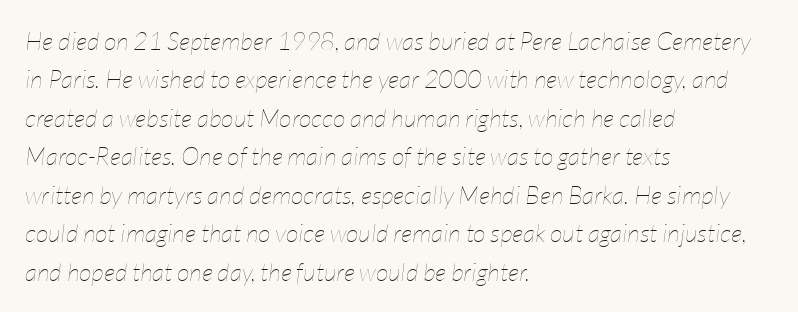
The image shows 25 px text type, italic (leaning right); set left-aligned, normal line spacing (1.54x), normal letter spacing, not underlined.
